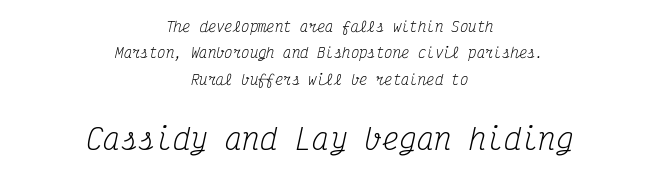
Q: Is the text bold? A: No.
Q: Is the text italic (slanted)? A: Yes, it leans right by about 12 degrees.
Q: Is the typeface a serif or a sans-serif typeface? A: Serif.
Q: Is the text underlined? A: No.
Q: How is the paragraph aligned? A: Centered.
Q: Is the spacing between letters normal or unusually wide? A: Normal.
Q: Which block of text is set in a larger size, the first (top) or the second (bottom)? A: The second (bottom) one.
Q: Width (condensed, normal, or wide)? A: Condensed.
Q: Stroke contrast? A: Medium.
Q: x-height? A: Medium.
Q: Monospaced? A: Yes.
